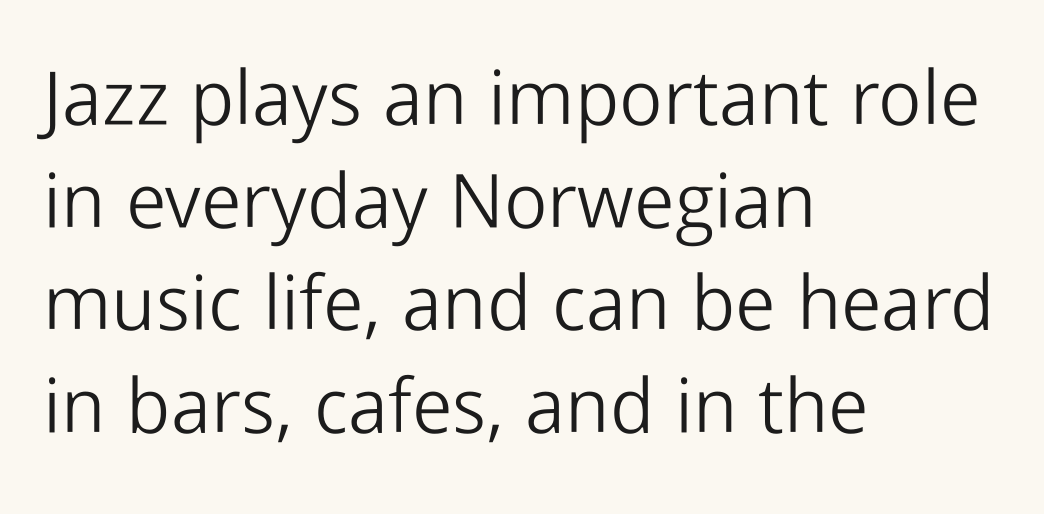
Unbolded letterforms with no extra heft. No feet cap the strokes, marking this as sans-serif type. Left-aligned paragraph, ragged on the right. Note the varied advance widths — an 'i' is clearly narrower than an 'm'. Vertically, the passage feels balanced, rows spaced as you'd expect.
